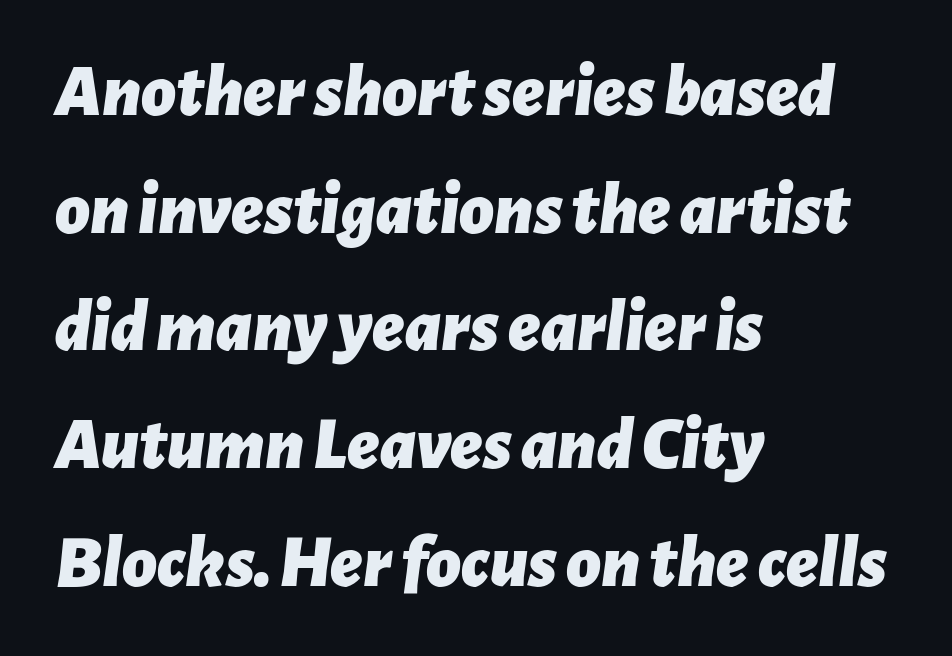
The image shows 75 px bold type, italic (leaning right); set left-aligned, normal line spacing (1.57x), normal letter spacing, not underlined; low stroke contrast and a medium x-height.
